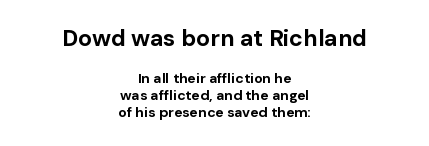
{"italic": "no", "bold": "yes", "underline": "no", "align": "center", "line_spacing_ratio": 1.21, "letter_spacing": "normal", "letter_spacing_em": 0.0, "larger_block": "first", "size_ratio": 1.64, "glyph_px": 23}
